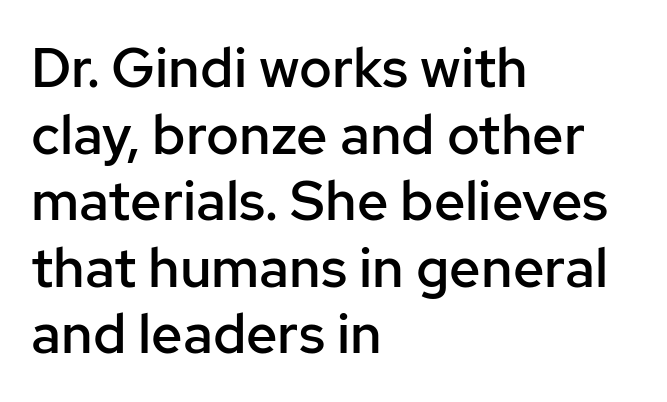
Are there feet on the stems? There aren't — it's a sans. A typesetter would call this proportional, since set widths differ per character. The characters look somewhat weighty, a semibold short of true bold. The glyphs are unaccompanied by any horizontal stroke below them. The ragged edge is on the right, which tells us the setting is flush left.
